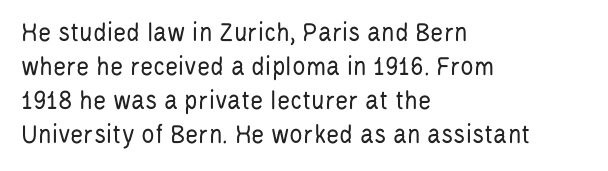
{"serif": "no", "italic": "no", "bold": "no", "weight": "regular", "width": "condensed", "stroke_contrast": "low", "x_height": "large", "monospaced": "no", "underline": "no", "align": "left", "line_spacing_ratio": 1.22, "letter_spacing": "normal", "letter_spacing_em": 0.0, "glyph_px": 28}
